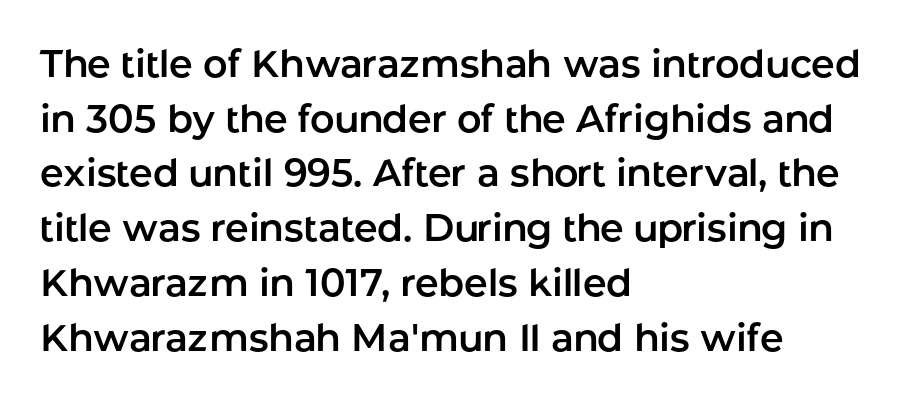
Q: Is the text italic (slanted)? A: No, it is upright.
Q: Is the typeface a serif or a sans-serif typeface? A: Sans-serif.
Q: Is the text underlined? A: No.
Q: How is the paragraph aligned? A: Left-aligned.
Q: Is the spacing between letters normal or unusually wide? A: Normal.
Q: Is the spacing between lines tight, normal or loose? A: Normal.
Q: Width (condensed, normal, or wide)? A: Normal.
Q: Stroke contrast? A: Low.
Q: x-height? A: Medium.
Q: Monospaced? A: No.
